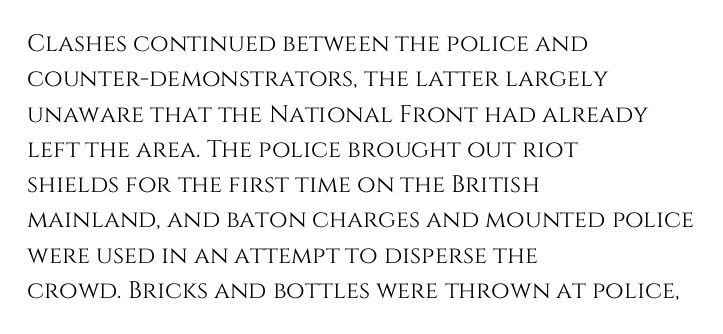
The passage shown stacks its lines at a standard gap. No extra tracking has been applied to these lines. Compared with a centered layout, this one pins lines to the left instead. The area under the type is left untouched. When letters stand straight like this, we call the style roman or upright.
